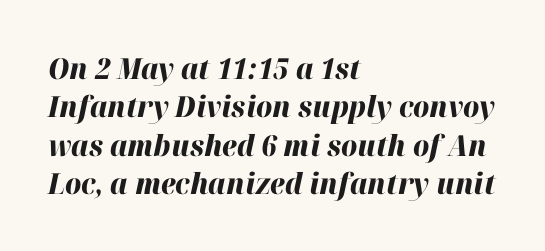
{"italic": "yes", "lean": "right", "slant_degrees": 12, "bold": "yes", "weight": "heavy", "width": "normal", "stroke_contrast": "high", "x_height": "medium", "monospaced": "no", "underline": "no", "align": "left", "line_spacing": "normal", "line_spacing_ratio": 1.32, "letter_spacing": "normal", "letter_spacing_em": 0.0, "glyph_px": 29}
